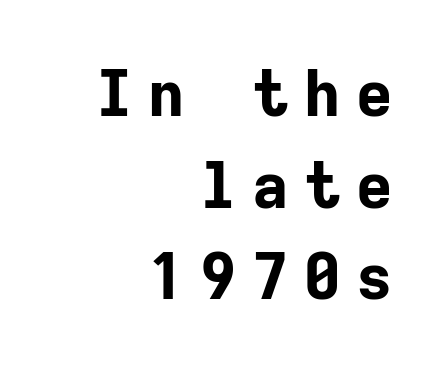
The image shows 64 px bold sans-serif type, upright, monospaced; set right-aligned, normal line spacing (1.43x), unusually wide letter spacing (+0.21 em), not underlined; low stroke contrast and a medium x-height.
